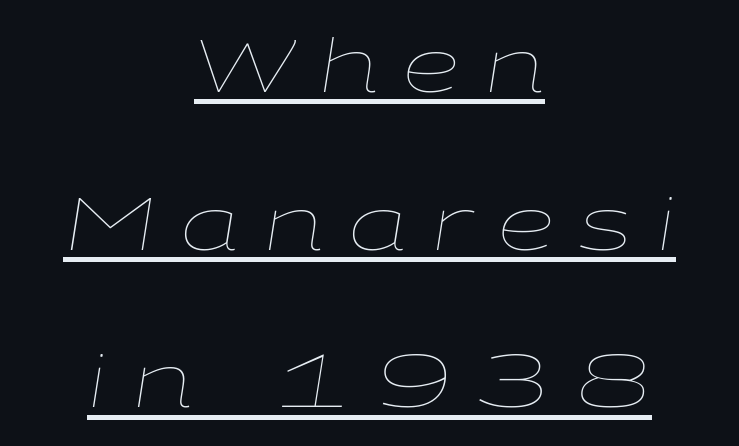
The rendering inserts visible extra space after every character. Each letter keeps its own natural width here, so spacing adapts to shape. Compared with ordinary roman type, these characters are visibly tilted. The paragraph shown floats in the horizontal middle. Each stroke keeps to a modest, everyday thickness or less.
